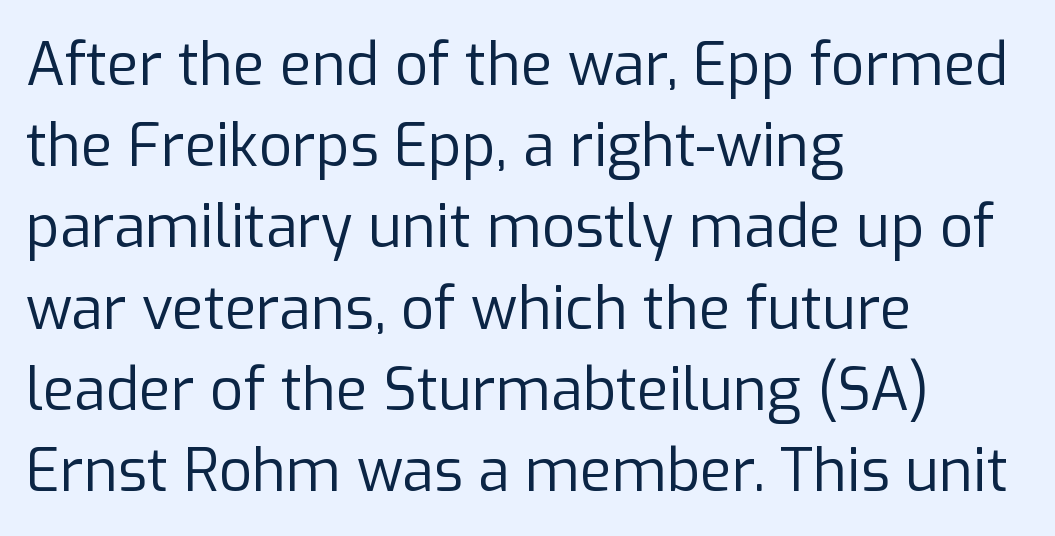
{"serif": "no", "italic": "no", "bold": "no", "weight": "regular", "width": "normal", "stroke_contrast": "low", "x_height": "medium", "monospaced": "no", "underline": "no", "align": "left", "line_spacing": "normal", "line_spacing_ratio": 1.4, "letter_spacing": "normal", "letter_spacing_em": 0.0, "glyph_px": 58}
